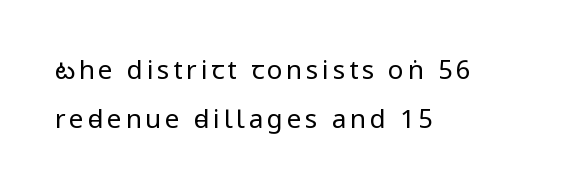
The image shows 26 px text type, upright; set left-aligned, line spacing 1.87x, not underlined.
